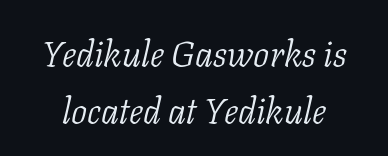
{"serif": "yes", "italic": "yes", "lean": "right", "slant_degrees": 11, "bold": "no", "weight": "light", "width": "normal", "stroke_contrast": "low", "x_height": "medium", "monospaced": "no", "underline": "no", "line_spacing": "normal", "line_spacing_ratio": 1.57, "letter_spacing": "normal", "letter_spacing_em": 0.0, "glyph_px": 36}
